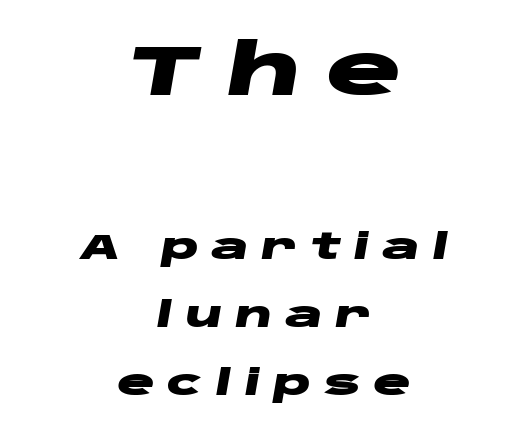
A clean baseline with only descenders dipping below it. Caption: multi-line text, centered on the measure. How would I describe the line gaps? Wide and relaxed. Each glyph is drawn with heavy, bold strokes.
